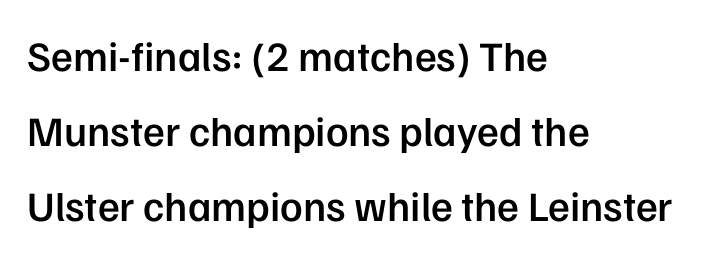
The image shows 42 px semibold sans-serif type, upright; set left-aligned, line spacing 1.78x, normal letter spacing, not underlined; low stroke contrast and a medium x-height.
